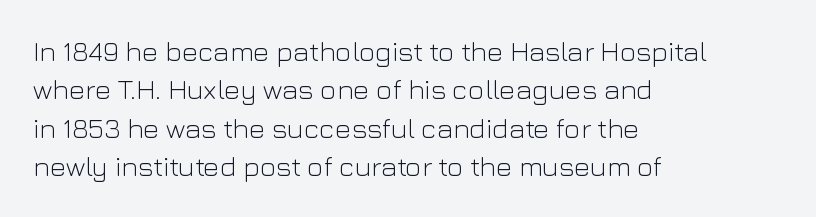
{"serif": "no", "italic": "no", "bold": "no", "weight": "light", "width": "normal", "stroke_contrast": "low", "x_height": "medium", "monospaced": "no", "underline": "no", "align": "left", "line_spacing": "normal", "line_spacing_ratio": 1.37, "letter_spacing": "normal", "letter_spacing_em": 0.0, "glyph_px": 28}
